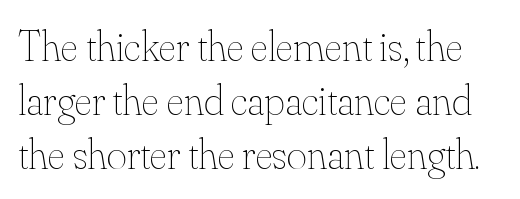
A roman cut, with each character standing at attention. Anything drawn beneath the words? Only blank space. Caption: standard tracking, unaltered. Stems here are at most as thick as an everyday book face.
